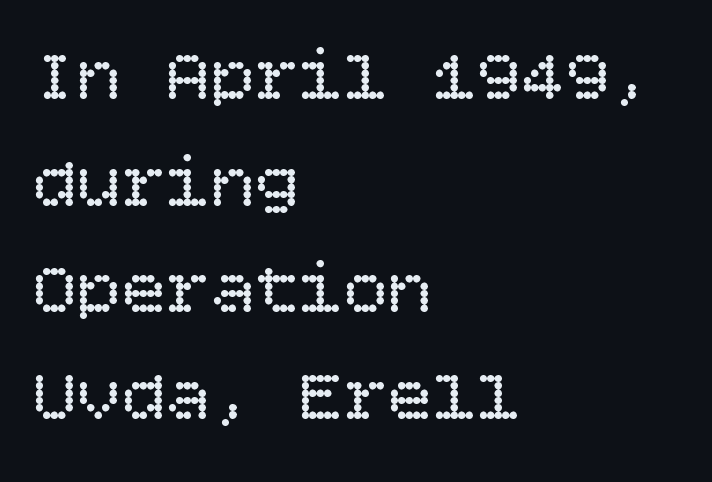
The rendering anchors every line to the left-hand side. The space directly below the letters is spotless. The lettering holds an erect, upright posture throughout. On a weight scale, this lands at 450 or below. You could call the tracking neutral — neither tight nor loose. Summary of vertical rhythm: regular, with standard interline spacing.
